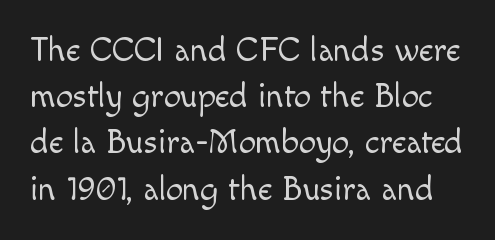
A light-to-regular cut is what we see here. You could call the tracking neutral — neither tight nor loose. The lines sit at an ordinary, default distance from one another. The lettering holds an erect, upright posture throughout.
